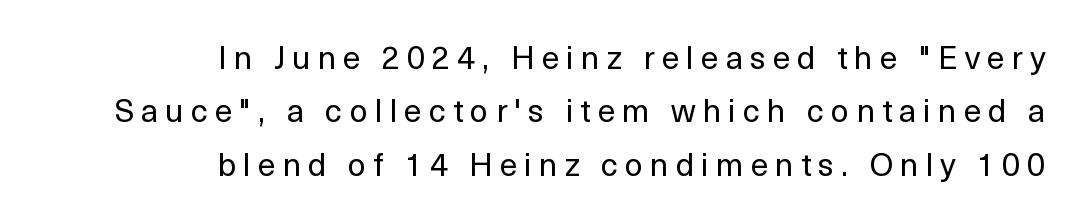
Think standard paragraph weight, or any step lighter than that. Check where the strokes stop: nothing finishes them off — pure sans. These lines are rendered in a variable-pitch font. Honestly, the row spacing looks completely unremarkable. Horizontal alignment here is rightward, an uncommon choice for prose.
